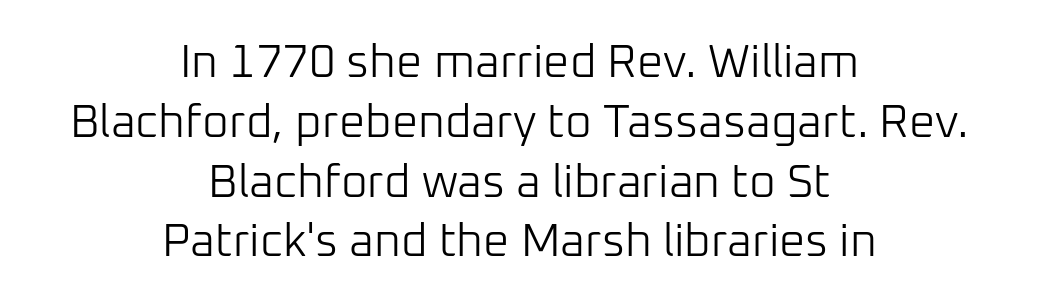
Q: Is the text bold? A: No.
Q: Is the text italic (slanted)? A: No, it is upright.
Q: Is the typeface a serif or a sans-serif typeface? A: Sans-serif.
Q: Is the text underlined? A: No.
Q: How is the paragraph aligned? A: Centered.
Q: Is the spacing between letters normal or unusually wide? A: Normal.
Q: Is the spacing between lines tight, normal or loose? A: Normal.
Q: Width (condensed, normal, or wide)? A: Normal.
Q: Stroke contrast? A: Low.
Q: x-height? A: Medium.
Q: Monospaced? A: No.
